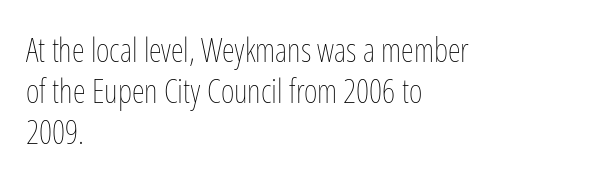
The image shows 33 px thin, condensed type, upright; set left-aligned, normal line spacing (1.25x), normal letter spacing, not underlined; low stroke contrast and a medium x-height.
